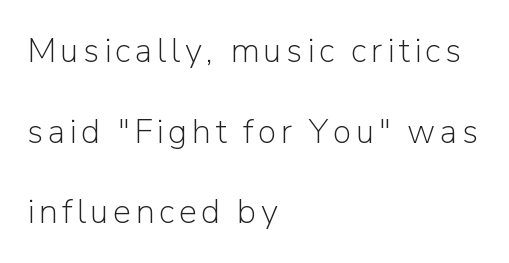
Q: Is the text bold? A: No.
Q: Is the text italic (slanted)? A: No, it is upright.
Q: Is the typeface a serif or a sans-serif typeface? A: Sans-serif.
Q: Is the text underlined? A: No.
Q: How is the paragraph aligned? A: Left-aligned.
Q: Is the spacing between lines tight, normal or loose? A: Loose.
Q: Width (condensed, normal, or wide)? A: Normal.
Q: Stroke contrast? A: Low.
Q: x-height? A: Medium.
Q: Monospaced? A: No.
